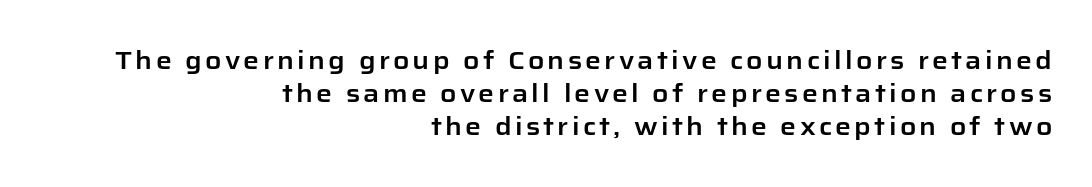
The image shows 25 px text type, upright; set right-aligned, normal line spacing (1.33x), not underlined.
